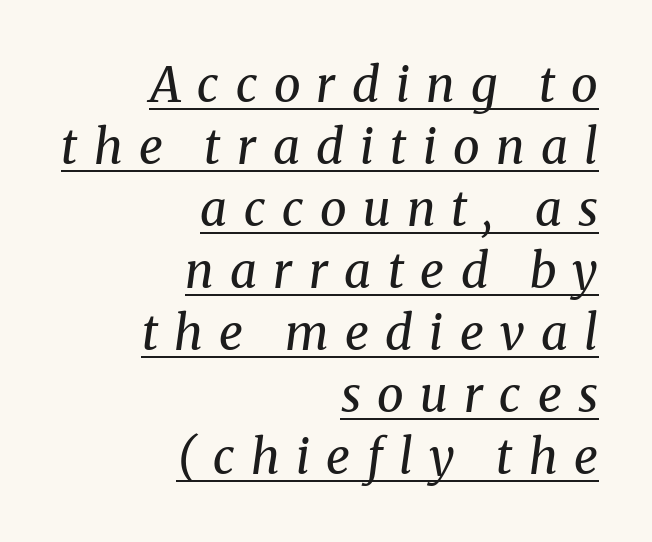
{"serif": "yes", "italic": "yes", "lean": "right", "slant_degrees": 8, "bold": "no", "weight": "regular", "width": "normal", "stroke_contrast": "medium", "x_height": "medium", "monospaced": "no", "underline": "yes", "align": "right", "line_spacing": "normal", "line_spacing_ratio": 1.29, "letter_spacing": "wide", "letter_spacing_em": 0.34, "glyph_px": 48}
